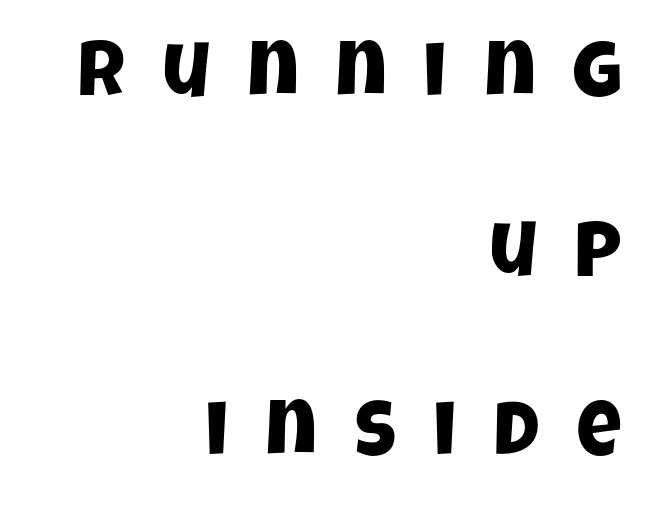
The image shows 78 px condensed sans-serif type; set right-aligned, loose line spacing (2.3x), unusually wide letter spacing (+0.48 em), not underlined; low stroke contrast and a large x-height.
